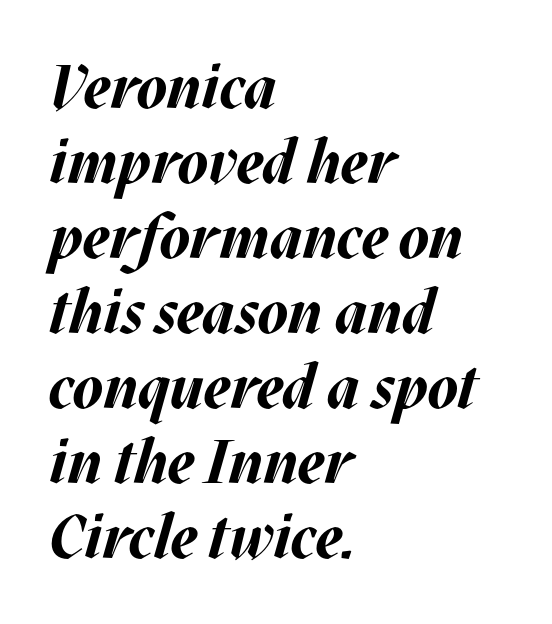
Q: Is the text bold? A: Yes.
Q: Is the text italic (slanted)? A: Yes, it leans right by about 17 degrees.
Q: Is the text underlined? A: No.
Q: How is the paragraph aligned? A: Left-aligned.
Q: Is the spacing between letters normal or unusually wide? A: Normal.
Q: Width (condensed, normal, or wide)? A: Normal.
Q: Stroke contrast? A: Medium.
Q: x-height? A: Large.
Q: Monospaced? A: No.
